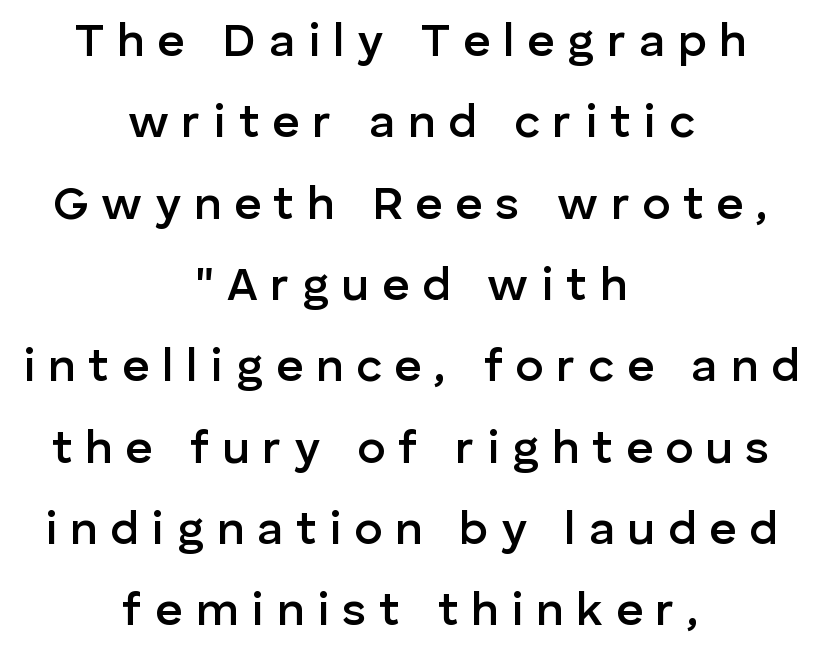
The image shows 47 px semibold sans-serif type, upright; set centered, line spacing 1.73x, unusually wide letter spacing (+0.27 em), not underlined; low stroke contrast and a medium x-height.
